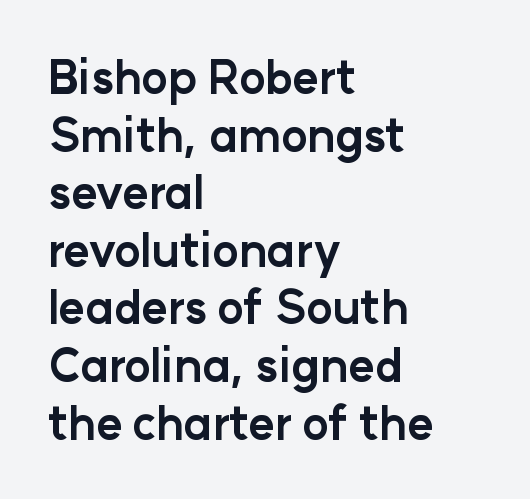
Line spacing here is normal. The glyphs are unaccompanied by any horizontal stroke below them. Is the letter spacing exaggerated? No — it looks like the ordinary default. The compositor pushed each line to the left boundary.
